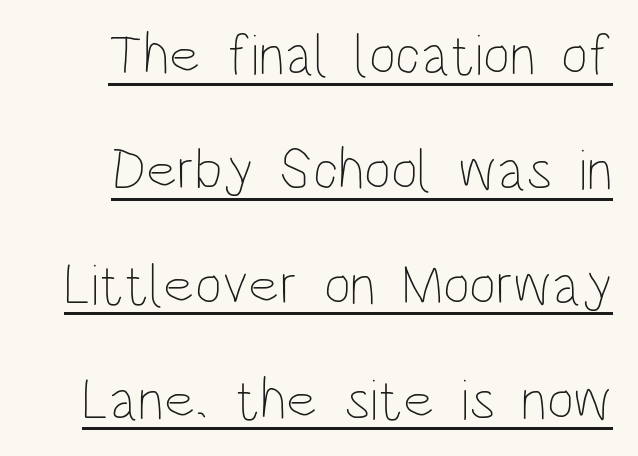
The weight tops out at a normal text grade. Vertical strokes here are truly vertical. Vertical spacing — loose. Spacing between characters is what you'd get straight out of the box. Spacing verdict: proportional, widths tailored to each character. This sample carries an underscore along the baseline area.
